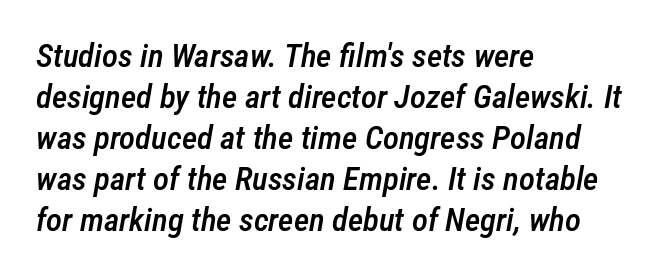
Q: Is the text bold? A: Semi-bold.
Q: Is the text italic (slanted)? A: Yes, it leans right by about 12 degrees.
Q: Is the text underlined? A: No.
Q: How is the paragraph aligned? A: Left-aligned.
Q: Is the spacing between letters normal or unusually wide? A: Normal.
Q: Width (condensed, normal, or wide)? A: Condensed.
Q: Stroke contrast? A: Low.
Q: x-height? A: Medium.
Q: Monospaced? A: No.
